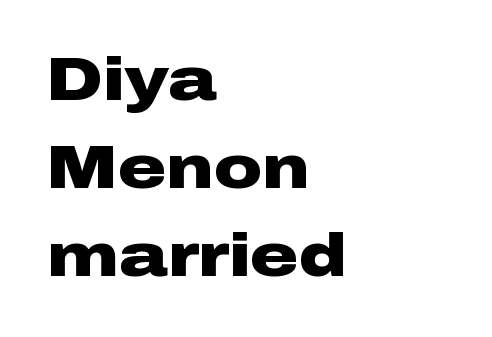
The image shows 60 px heavy, wide sans-serif type, upright; set left-aligned, normal line spacing (1.47x), normal letter spacing, not underlined; low stroke contrast and a medium x-height.
